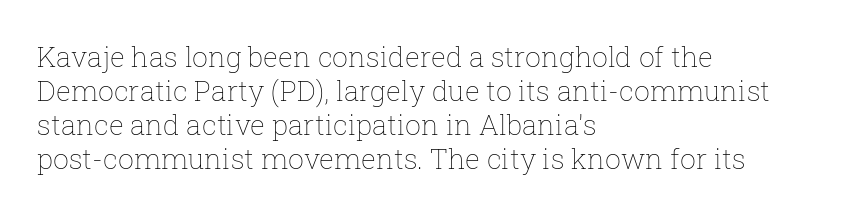
{"italic": "no", "bold": "no", "weight": "thin", "width": "normal", "stroke_contrast": "low", "x_height": "medium", "monospaced": "no", "underline": "no", "align": "left", "line_spacing_ratio": 1.22, "letter_spacing": "normal", "letter_spacing_em": 0.0, "glyph_px": 28}
